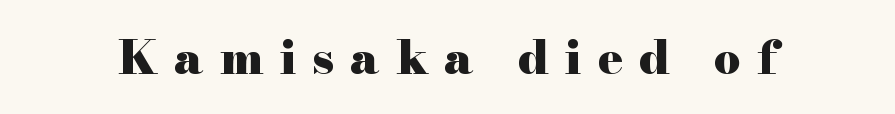
The characters display serif detailing at their extremities. The space beneath each line is pristine and unruled. Posture: upright roman. Is the type bold? Yes — the strokes are clearly thick and heavy. Note the varied advance widths — an 'i' is clearly narrower than an 'm'.
